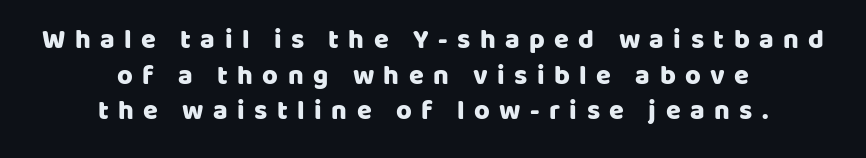
Vertical spacing — default. Inter-character spacing is expanded well beyond the font's built-in metrics. Does the copy run flush right? No — it is centered line by line. The space beneath each line is pristine and unruled.
